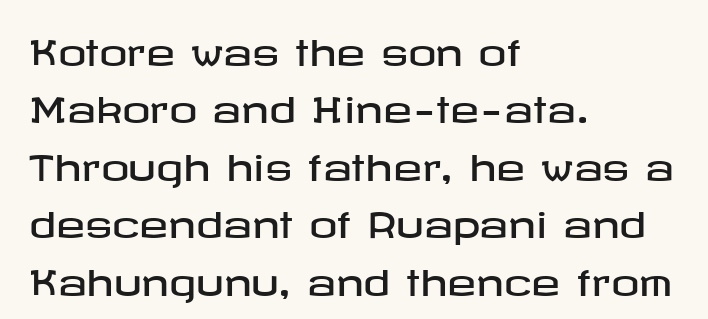
Q: Is the text italic (slanted)? A: No, it is upright.
Q: Is the typeface a serif or a sans-serif typeface? A: Sans-serif.
Q: Is the text underlined? A: No.
Q: How is the paragraph aligned? A: Left-aligned.
Q: Is the spacing between letters normal or unusually wide? A: Normal.
Q: Is the spacing between lines tight, normal or loose? A: Normal.
Q: Width (condensed, normal, or wide)? A: Wide.
Q: Stroke contrast? A: Low.
Q: x-height? A: Medium.
